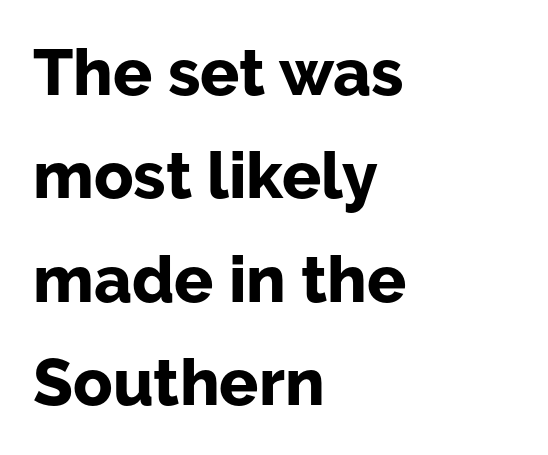
{"serif": "no", "italic": "no", "bold": "yes", "weight": "bold", "width": "normal", "stroke_contrast": "low", "x_height": "medium", "monospaced": "no", "underline": "no", "align": "left", "line_spacing": "normal", "line_spacing_ratio": 1.59, "letter_spacing": "normal", "letter_spacing_em": 0.0, "glyph_px": 65}
